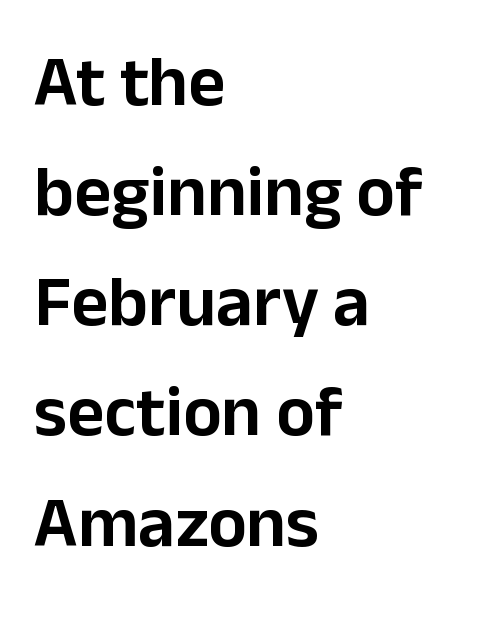
{"serif": "no", "italic": "no", "width": "normal", "stroke_contrast": "low", "x_height": "medium", "monospaced": "no", "underline": "no", "align": "left", "line_spacing": "normal", "line_spacing_ratio": 1.53, "letter_spacing": "normal", "letter_spacing_em": 0.0, "glyph_px": 72}
